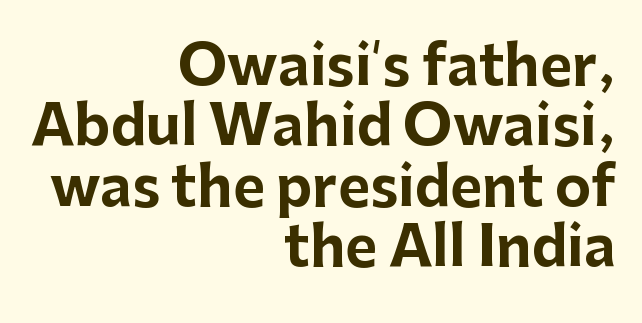
The setting favours the right margin, as signatures and pull-quotes sometimes do. A dark, heavy texture on the line: the type is bold. Grotesque or geometric, the face here clearly has no serifs. Notice how the stems are strictly vertical — no italics here. Has an underline been added? It has not.
